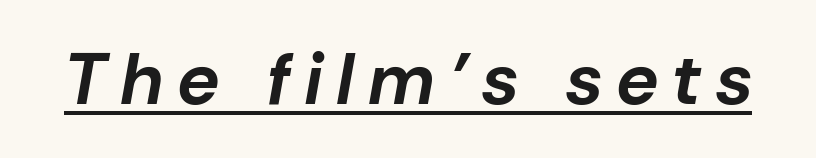
Each line of the rendering has a horizontal stroke beneath the glyphs. The face used here has the dense, thick strokes of a bold. Substantial extra tracking has been applied to these lines. Style check: oblique. The rendering uses natural spacing where letterforms have individual widths.
